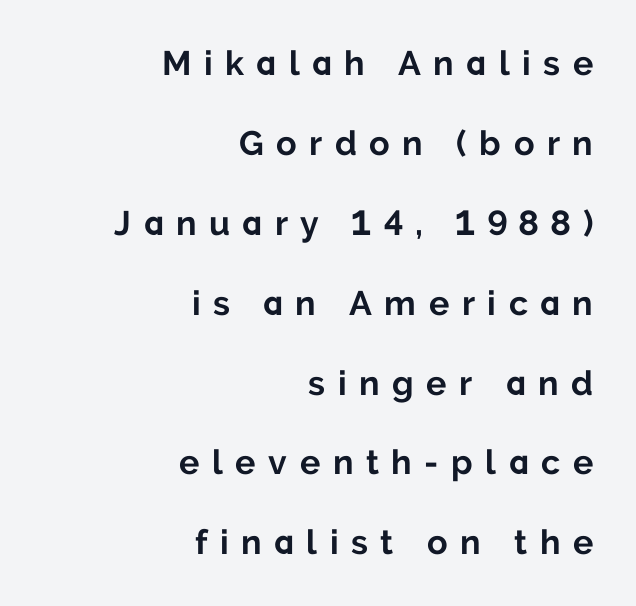
The image shows 34 px bold sans-serif type, upright; set right-aligned, loose line spacing (2.35x), unusually wide letter spacing (+0.37 em), not underlined; low stroke contrast and a medium x-height.
